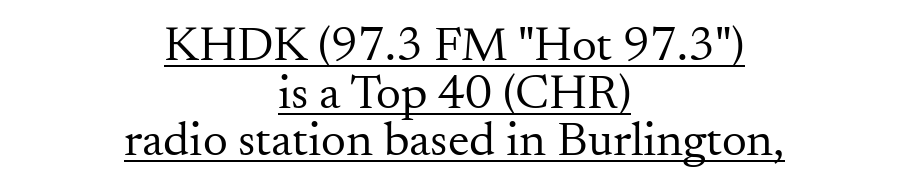
{"serif": "yes", "italic": "no", "bold": "no", "weight": "regular", "width": "normal", "stroke_contrast": "medium", "x_height": "small", "monospaced": "no", "underline": "yes", "align": "center", "line_spacing": "tight", "line_spacing_ratio": 0.97, "letter_spacing": "normal", "letter_spacing_em": 0.0, "glyph_px": 49}
